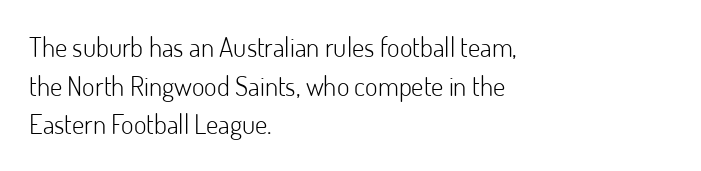
Stroke thickness stays within the range of a standard reading face or lighter. Notice how descenders clear the ascenders below comfortably — that's standard leading. There is no visible air inserted between adjacent glyphs. Casual observation: everything's shoved over to the left. The specimen omits any rule beneath the text block's lines. The letters stand straight up with perfectly vertical stems.
